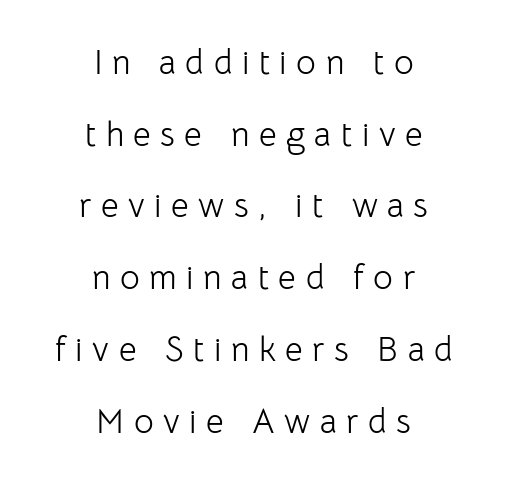
Counters stay open thanks to moderate or lighter strokes. Proportional: the letters do not fall into vertical columns. Compared with a flush-left layout, this one balances lines on the center instead. You could only call the tracking loose — the letters float apart. The space beneath each line is pristine and unruled. Posture: upright roman.
